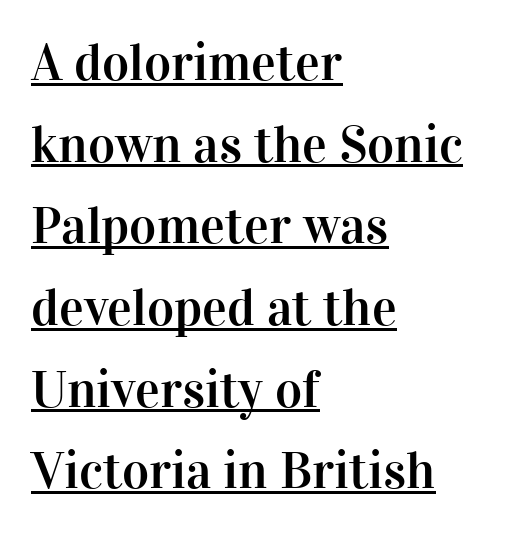
Q: Is the text italic (slanted)? A: No, it is upright.
Q: Is the typeface a serif or a sans-serif typeface? A: Serif.
Q: Is the text underlined? A: Yes.
Q: How is the paragraph aligned? A: Left-aligned.
Q: Is the spacing between letters normal or unusually wide? A: Normal.
Q: Is the spacing between lines tight, normal or loose? A: Normal.
Q: Width (condensed, normal, or wide)? A: Normal.
Q: Stroke contrast? A: High.
Q: x-height? A: Medium.
Q: Monospaced? A: No.
